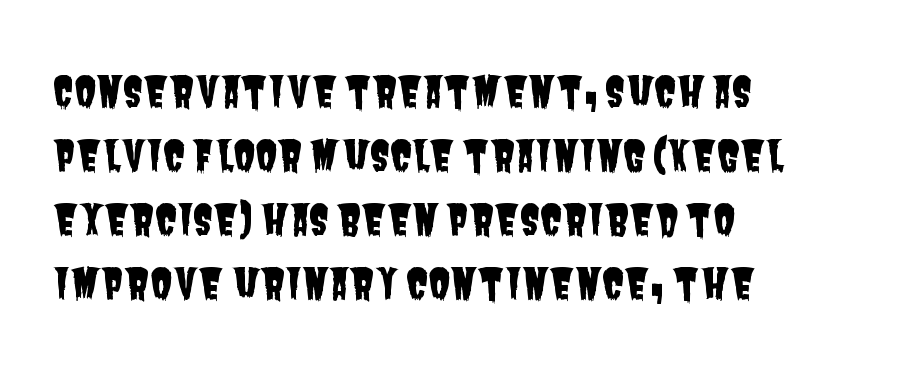
Q: Is the typeface a serif or a sans-serif typeface? A: Sans-serif.
Q: Is the text underlined? A: No.
Q: How is the paragraph aligned? A: Left-aligned.
Q: Is the spacing between letters normal or unusually wide? A: Normal.
Q: Is the spacing between lines tight, normal or loose? A: Normal.
Q: Width (condensed, normal, or wide)? A: Condensed.
Q: Stroke contrast? A: Low.
Q: x-height? A: Large.
Q: Monospaced? A: No.
